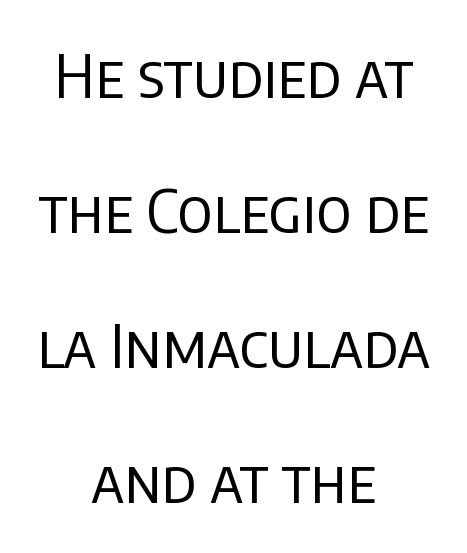
Widely set lines give the paragraph a tall, airy silhouette. These lines are composed in type without serifs. Nothing unusual about the tracking: characters are spaced as the font intends. The paragraph shown floats in the horizontal middle. Do the characters align in a grid? No, the font is proportional.
